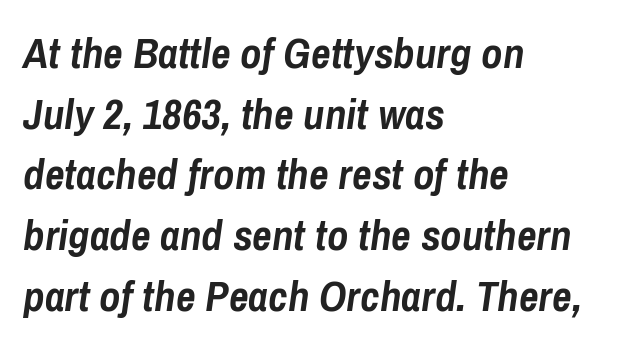
{"italic": "yes", "lean": "right", "slant_degrees": 8, "bold": "yes", "weight": "semibold", "width": "condensed", "stroke_contrast": "low", "x_height": "medium", "monospaced": "no", "underline": "no", "align": "left", "line_spacing": "normal", "line_spacing_ratio": 1.41, "letter_spacing": "normal", "letter_spacing_em": 0.0, "glyph_px": 43}
